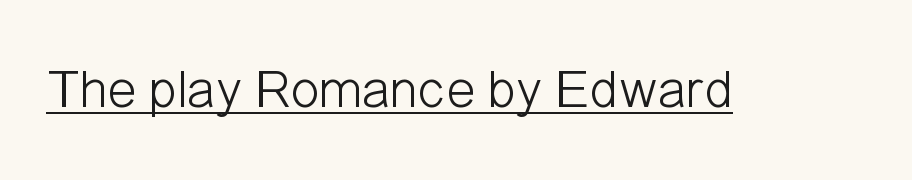
The image shows 55 px light, condensed sans-serif type, upright; set normal letter spacing, underlined; low stroke contrast and a medium x-height.
